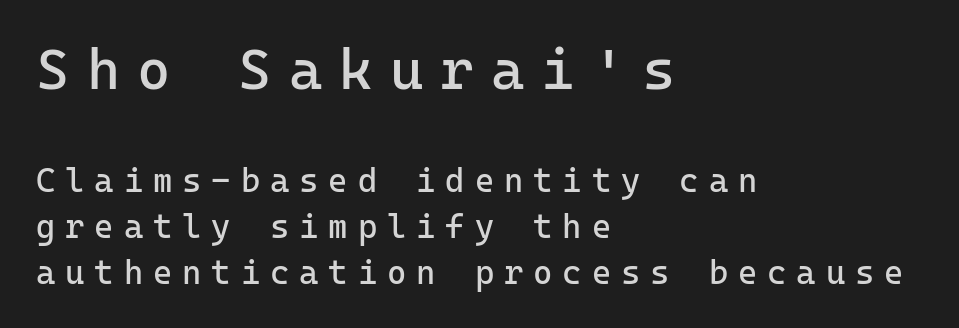
The image shows 57 px regular-weight sans-serif type, upright, monospaced; set left-aligned, normal line spacing (1.39x), unusually wide letter spacing (+0.3 em), not underlined; the first (top) block is 1.73x larger; low stroke contrast and a medium x-height.
